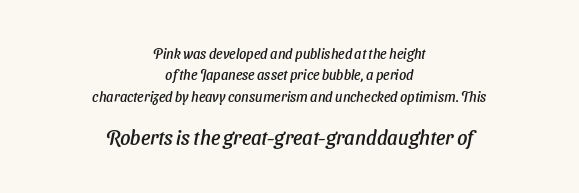
Q: Is the text underlined? A: No.
Q: How is the paragraph aligned? A: Centered.
Q: Is the spacing between letters normal or unusually wide? A: Normal.
Q: Is the spacing between lines tight, normal or loose? A: Normal.
Q: Which block of text is set in a larger size, the first (top) or the second (bottom)? A: The second (bottom) one.
